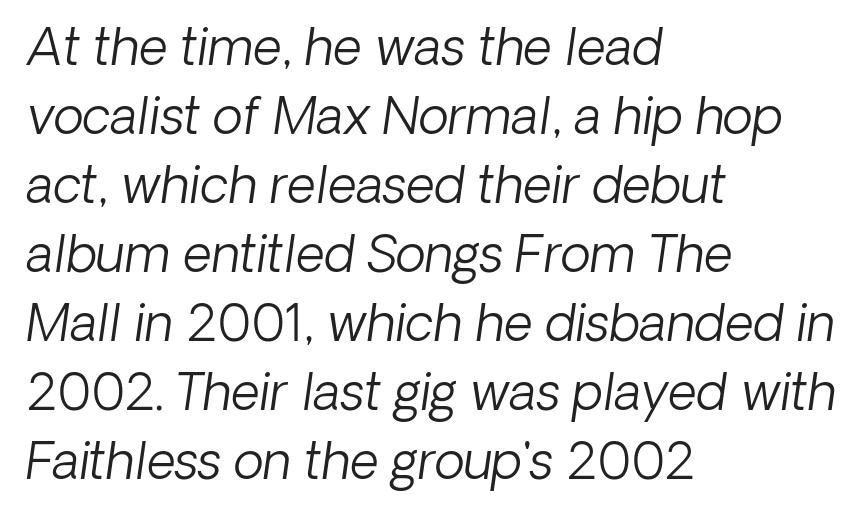
{"italic": "yes", "lean": "right", "slant_degrees": 8, "bold": "no", "weight": "light", "width": "normal", "stroke_contrast": "low", "x_height": "medium", "monospaced": "no", "underline": "no", "align": "left", "line_spacing": "normal", "line_spacing_ratio": 1.38, "letter_spacing": "normal", "letter_spacing_em": 0.0, "glyph_px": 50}
